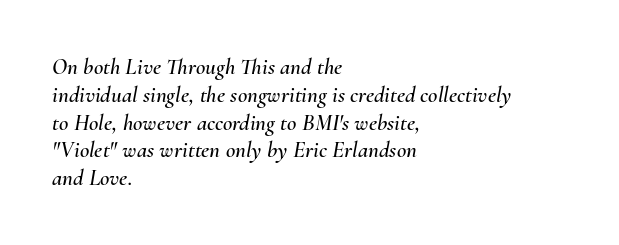
Q: Is the text italic (slanted)? A: Yes, it leans right by about 10 degrees.
Q: Is the text underlined? A: No.
Q: How is the paragraph aligned? A: Left-aligned.
Q: Is the spacing between letters normal or unusually wide? A: Normal.
